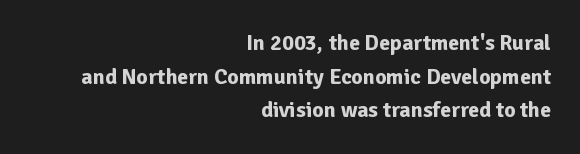
The image shows 22 px bold type, upright; set right-aligned, normal line spacing (1.53x), normal letter spacing, not underlined.
